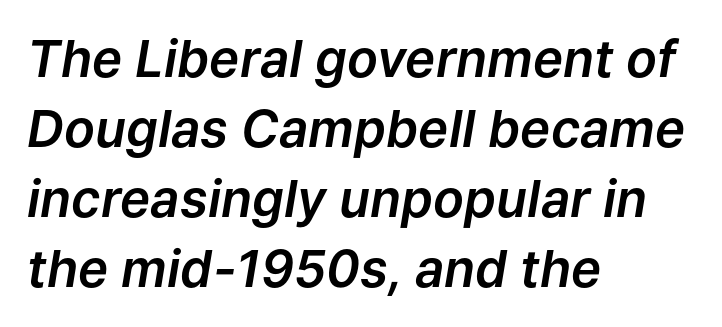
{"italic": "yes", "lean": "right", "slant_degrees": 9, "width": "normal", "stroke_contrast": "low", "x_height": "medium", "monospaced": "no", "underline": "no", "align": "left", "line_spacing": "normal", "line_spacing_ratio": 1.37, "letter_spacing": "normal", "letter_spacing_em": 0.0, "glyph_px": 51}
